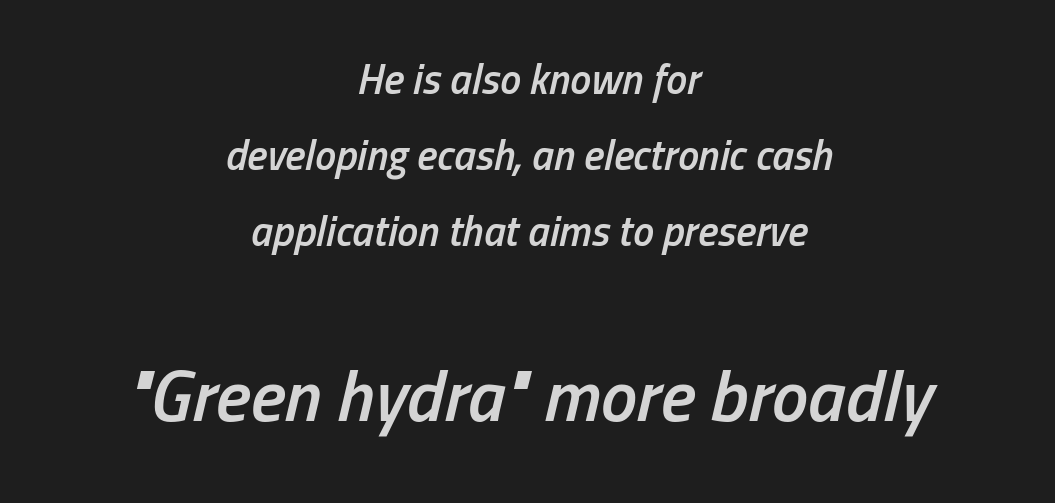
Between these two stacked blocks, the lower one wins on size. A typesetter would call this proportional, since set widths differ per character. This rendering uses center alignment, leaving both contours irregular but symmetric. Honestly, the letter spacing is just normal — you wouldn't notice it. The strokes are fattened partway — semibold, not bold. The specimen reads as italic at a glance.
